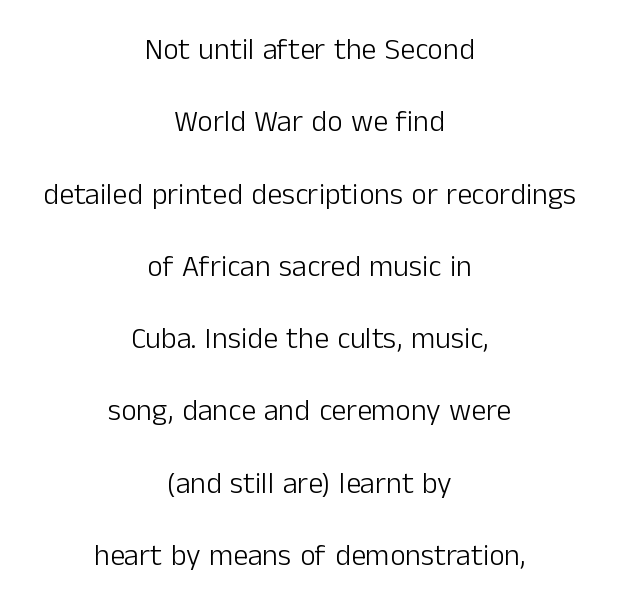
The image shows 30 px light sans-serif type, upright; set centered, loose line spacing (2.41x), normal letter spacing, not underlined; low stroke contrast and a medium x-height.
